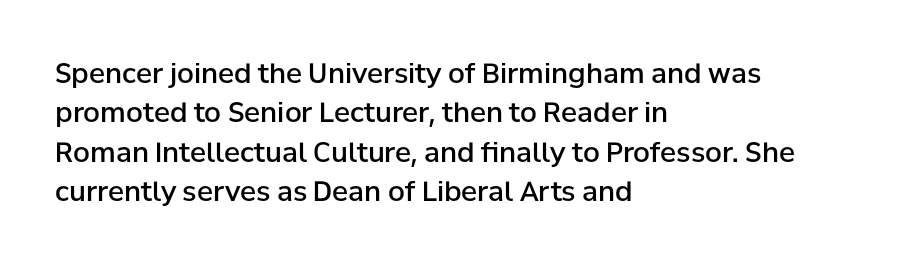
Q: Is the text bold? A: Semi-bold.
Q: Is the text italic (slanted)? A: No, it is upright.
Q: Is the text underlined? A: No.
Q: How is the paragraph aligned? A: Left-aligned.
Q: Is the spacing between letters normal or unusually wide? A: Normal.
Q: Is the spacing between lines tight, normal or loose? A: Normal.
